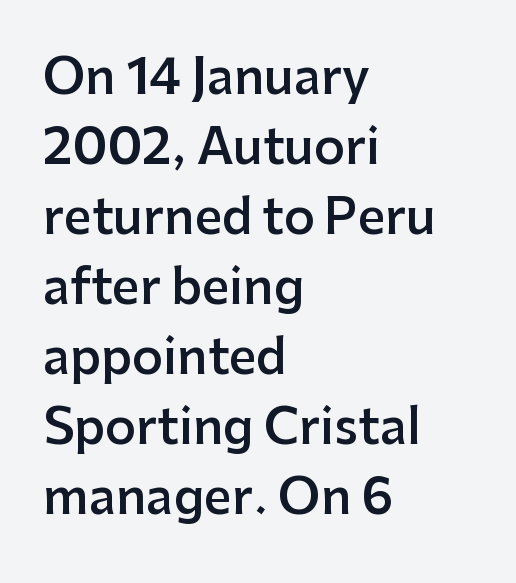
Q: Is the text bold? A: Semi-bold.
Q: Is the text italic (slanted)? A: No, it is upright.
Q: Is the typeface a serif or a sans-serif typeface? A: Sans-serif.
Q: Is the text underlined? A: No.
Q: How is the paragraph aligned? A: Left-aligned.
Q: Is the spacing between letters normal or unusually wide? A: Normal.
Q: Is the spacing between lines tight, normal or loose? A: Normal.
Q: Width (condensed, normal, or wide)? A: Normal.
Q: Stroke contrast? A: Low.
Q: x-height? A: Medium.
Q: Monospaced? A: No.
